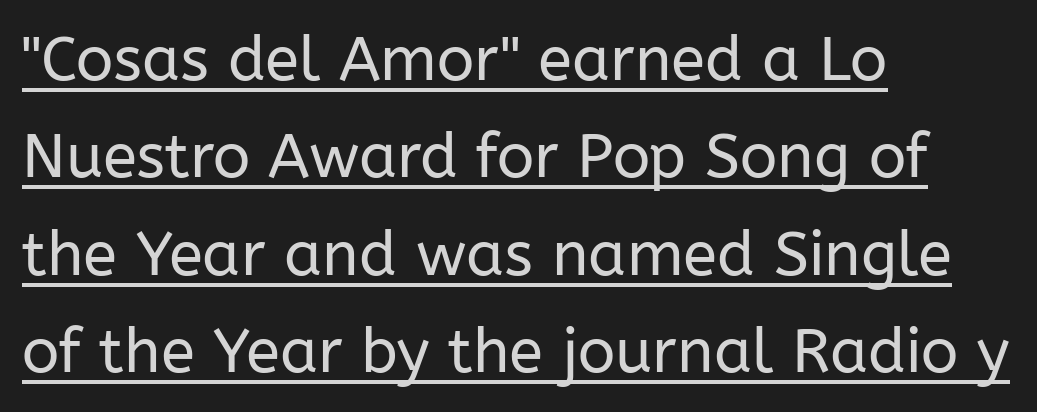
Q: Is the text bold? A: No.
Q: Is the text italic (slanted)? A: No, it is upright.
Q: Is the typeface a serif or a sans-serif typeface? A: Sans-serif.
Q: Is the text underlined? A: Yes.
Q: How is the paragraph aligned? A: Left-aligned.
Q: Is the spacing between letters normal or unusually wide? A: Normal.
Q: Is the spacing between lines tight, normal or loose? A: Normal.
Q: Width (condensed, normal, or wide)? A: Normal.
Q: Stroke contrast? A: Low.
Q: x-height? A: Medium.
Q: Monospaced? A: No.
